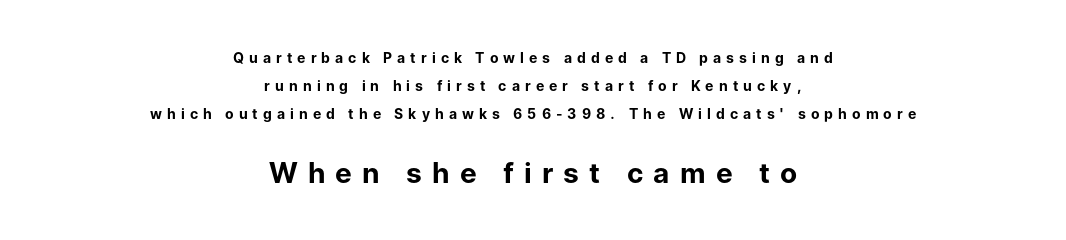
{"serif": "no", "italic": "no", "bold": "yes", "weight": "bold", "width": "normal", "stroke_contrast": "low", "x_height": "medium", "monospaced": "no", "underline": "no", "align": "center", "line_spacing": "loose", "line_spacing_ratio": 2.0, "letter_spacing": "wide", "letter_spacing_em": 0.36, "larger_block": "second", "size_ratio": 2.0, "glyph_px": 28}
